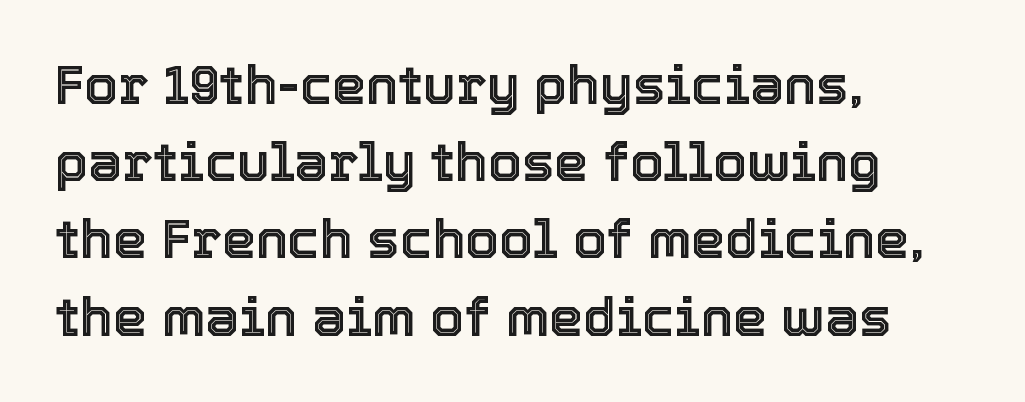
Q: Is the text italic (slanted)? A: No, it is upright.
Q: Is the text underlined? A: No.
Q: How is the paragraph aligned? A: Left-aligned.
Q: Is the spacing between letters normal or unusually wide? A: Normal.
Q: Is the spacing between lines tight, normal or loose? A: Normal.
Q: Width (condensed, normal, or wide)? A: Normal.
Q: x-height? A: Medium.
Q: Monospaced? A: No.
